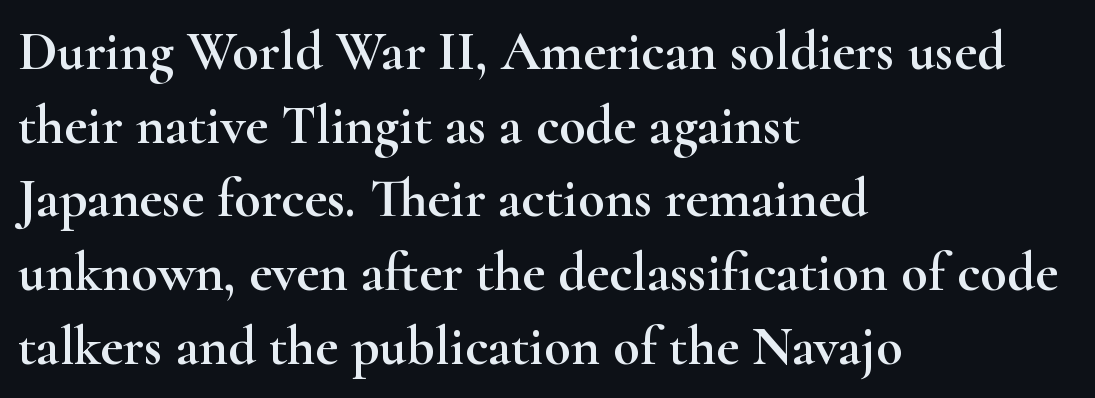
{"serif": "yes", "italic": "no", "width": "wide", "stroke_contrast": "high", "x_height": "small", "monospaced": "no", "underline": "no", "align": "left", "line_spacing": "normal", "line_spacing_ratio": 1.34, "letter_spacing": "normal", "letter_spacing_em": 0.0, "glyph_px": 55}
